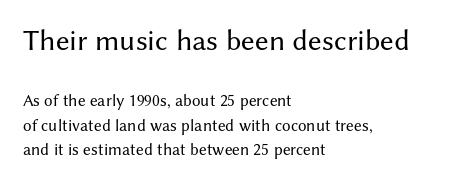
The image shows 30 px regular-weight sans-serif type, upright; set left-aligned, normal line spacing (1.44x), normal letter spacing, not underlined; the first (top) block is 1.76x larger; medium stroke contrast and a medium x-height.
